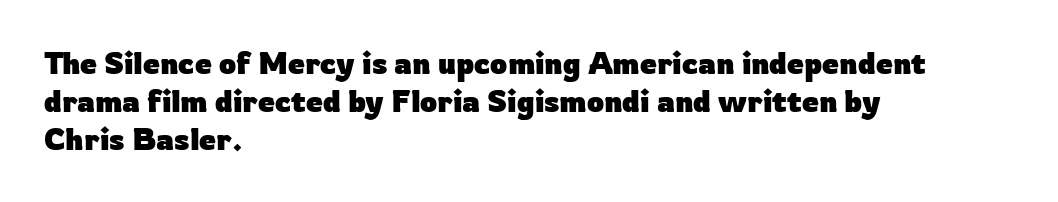
{"serif": "no", "italic": "no", "bold": "yes", "weight": "heavy", "width": "normal", "stroke_contrast": "low", "x_height": "medium", "monospaced": "no", "underline": "no", "align": "left", "line_spacing": "normal", "line_spacing_ratio": 1.26, "letter_spacing": "normal", "letter_spacing_em": 0.0, "glyph_px": 30}
